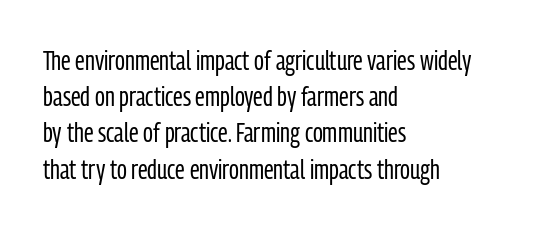
The strokes carry an ordinary text weight at most. Teacher's note: observe the even left margin — that is flush-left alignment. The lines sit at an ordinary, default distance from one another. Does extra space separate the letters? No, they use regular spacing. Posture: vertical. The specimen omits any rule beneath the text block's lines.
